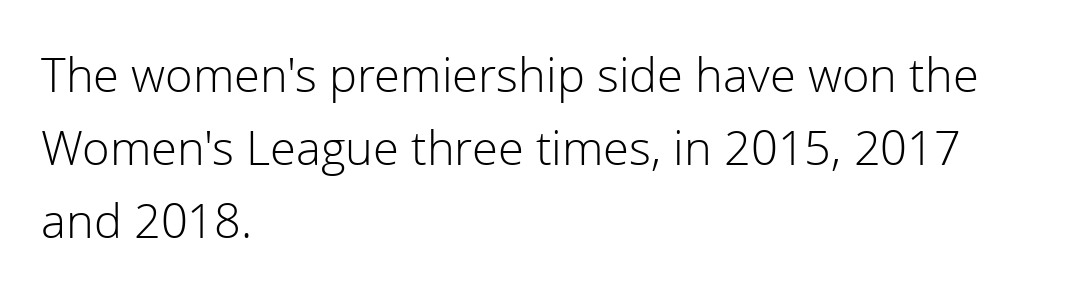
The image shows 47 px light sans-serif type, upright; set left-aligned, normal line spacing (1.55x), normal letter spacing, not underlined; a medium x-height.
